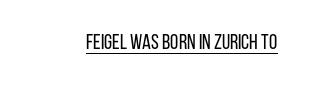
The image shows 21 px text type, upright; set normal letter spacing, underlined.
